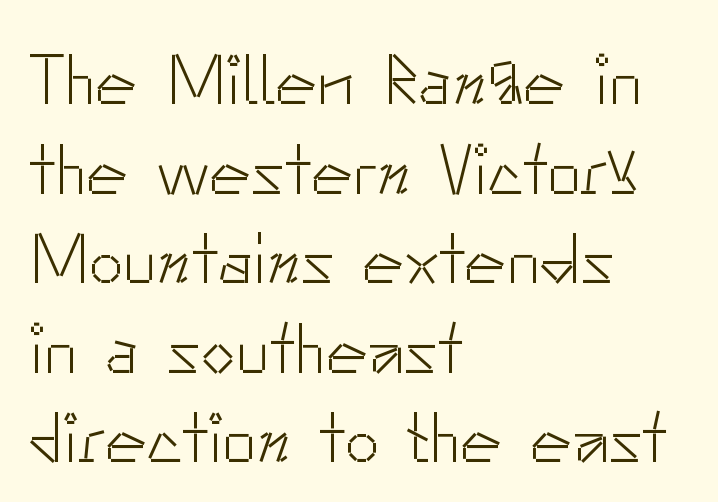
The image shows 70 px light sans-serif type, upright; set left-aligned, normal line spacing (1.28x), normal letter spacing, not underlined; low stroke contrast and a small x-height.
